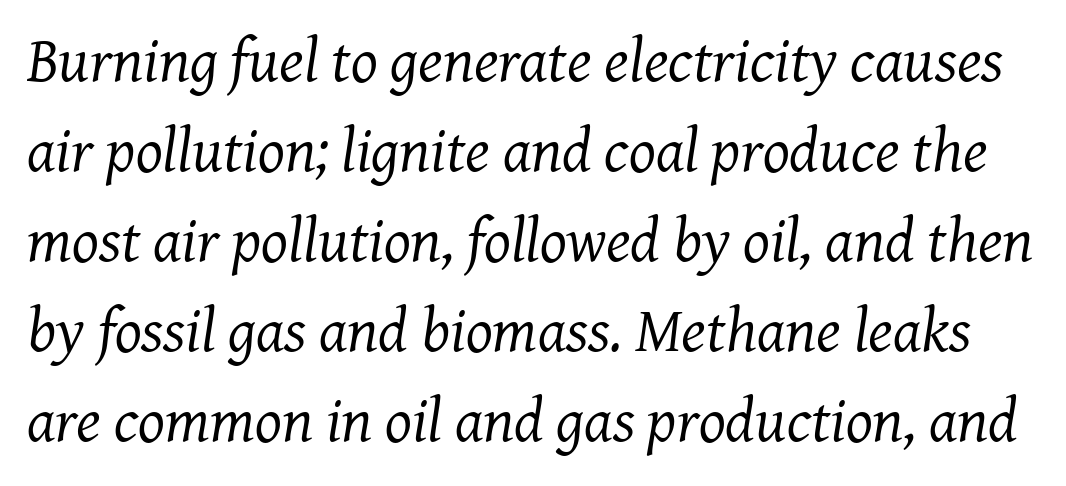
{"serif": "yes", "italic": "yes", "lean": "right", "slant_degrees": 7, "bold": "no", "weight": "regular", "width": "normal", "stroke_contrast": "medium", "x_height": "medium", "monospaced": "no", "underline": "no", "line_spacing": "normal", "line_spacing_ratio": 1.43, "letter_spacing": "normal", "letter_spacing_em": 0.0, "glyph_px": 63}
